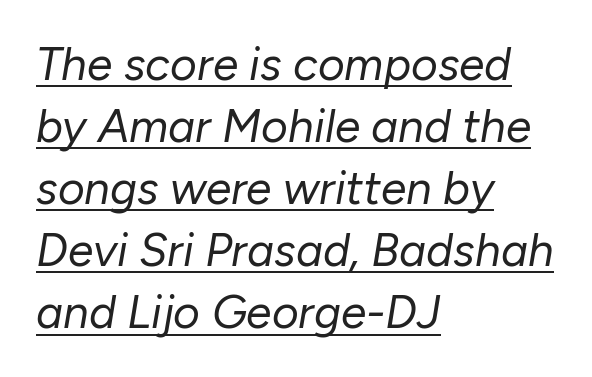
Stem width sits at or under what a default text font uses. The face used here has a pronounced slope to its letters. Note the varied advance widths — an 'i' is clearly narrower than an 'm'. Horizontal bands of white between lines are of average thickness. The glyphs are accompanied by a horizontal stroke just below them. Is the block centered? No — it sits flush against the left margin.
